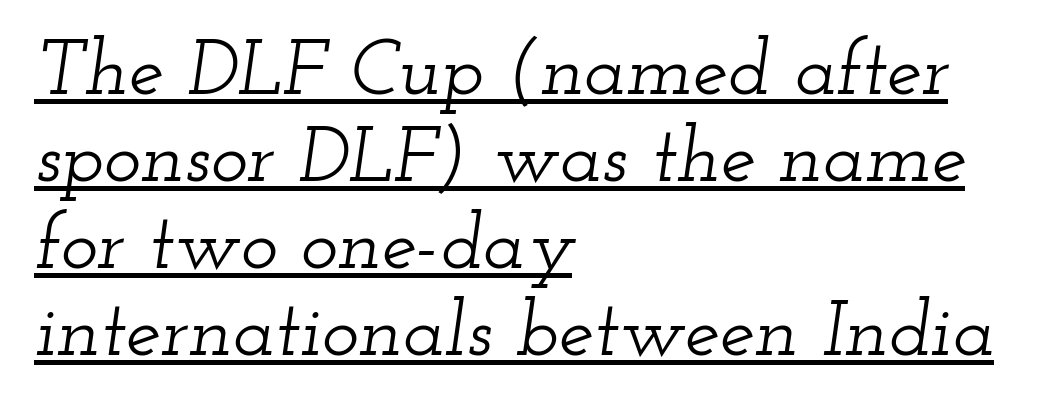
Whoever set this chose condensed vertical rhythm over breathing room. The rendering keeps characters at their native spacing. Old-style or modern, the face here clearly has serifs. Which margin do the lines hug? The left one — the right edge is uneven. A rule runs beneath these lines of type.
